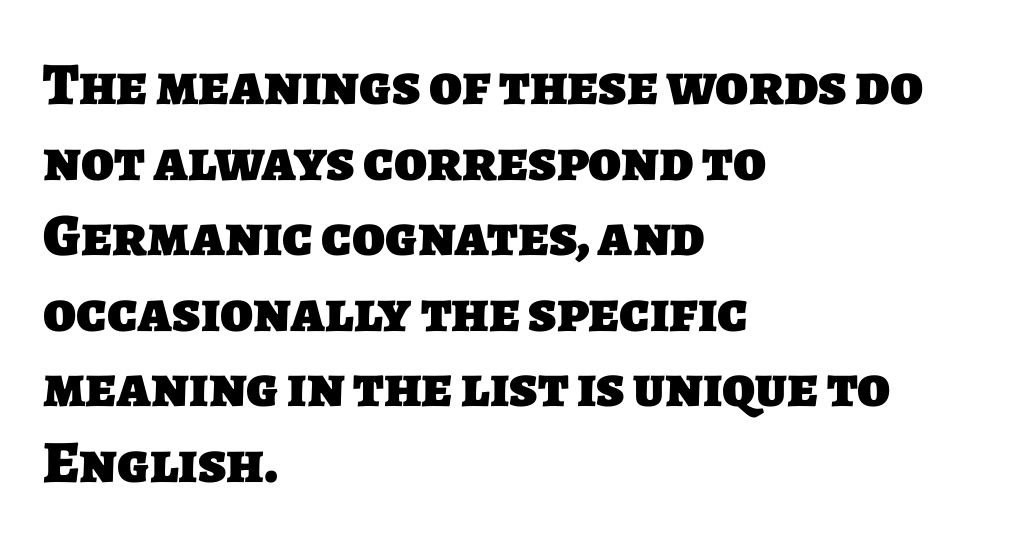
Q: Is the text bold? A: Yes.
Q: Is the typeface a serif or a sans-serif typeface? A: Sans-serif.
Q: Is the text underlined? A: No.
Q: How is the paragraph aligned? A: Left-aligned.
Q: Is the spacing between letters normal or unusually wide? A: Normal.
Q: Is the spacing between lines tight, normal or loose? A: Normal.
Q: Width (condensed, normal, or wide)? A: Normal.
Q: Stroke contrast? A: Low.
Q: x-height? A: Large.
Q: Monospaced? A: No.
